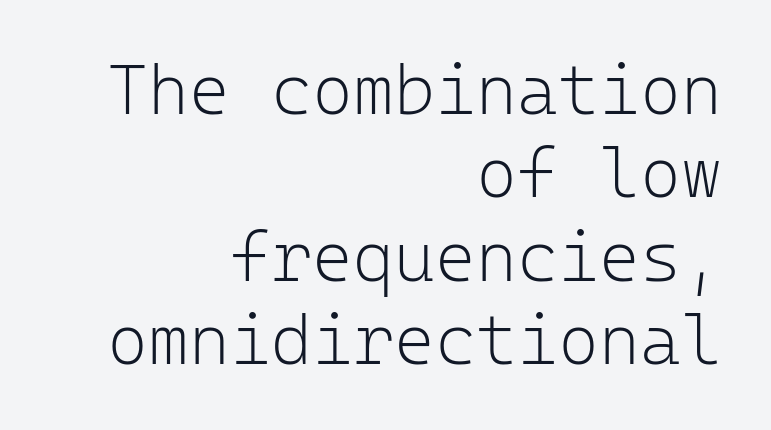
Q: Is the text bold? A: No.
Q: Is the text italic (slanted)? A: No, it is upright.
Q: Is the typeface a serif or a sans-serif typeface? A: Sans-serif.
Q: Is the text underlined? A: No.
Q: How is the paragraph aligned? A: Right-aligned.
Q: Is the spacing between letters normal or unusually wide? A: Normal.
Q: Width (condensed, normal, or wide)? A: Normal.
Q: Stroke contrast? A: Low.
Q: x-height? A: Medium.
Q: Monospaced? A: Yes.
